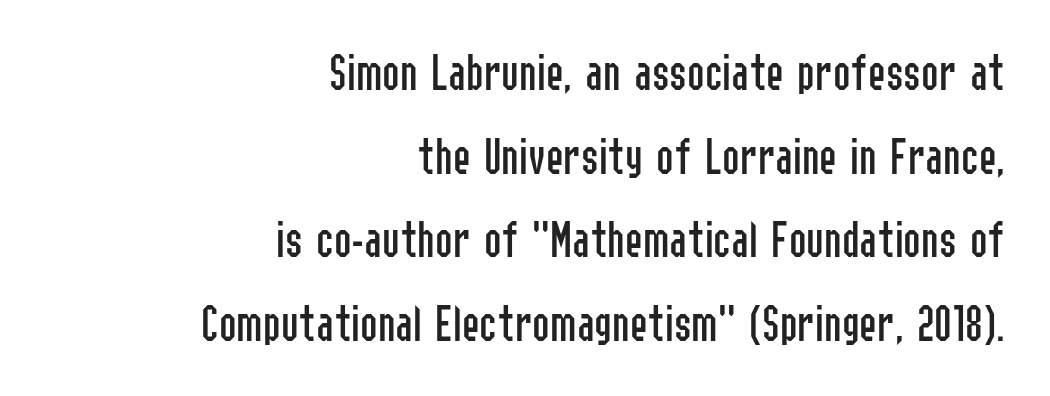
The image shows 53 px regular-weight, condensed sans-serif type, upright; set right-aligned, normal line spacing (1.58x), normal letter spacing, not underlined; low stroke contrast and a medium x-height.
